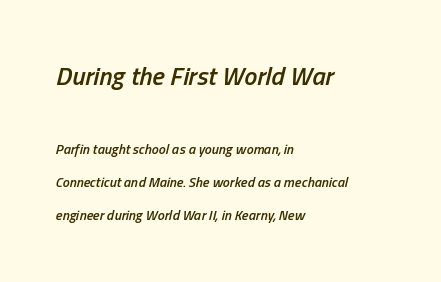
{"italic": "yes", "lean": "right", "slant_degrees": 13, "bold": "semi", "underline": "no", "align": "left", "line_spacing": "loose", "line_spacing_ratio": 2.38, "letter_spacing": "normal", "letter_spacing_em": 0.0, "larger_block": "first", "size_ratio": 1.86, "glyph_px": 26}
